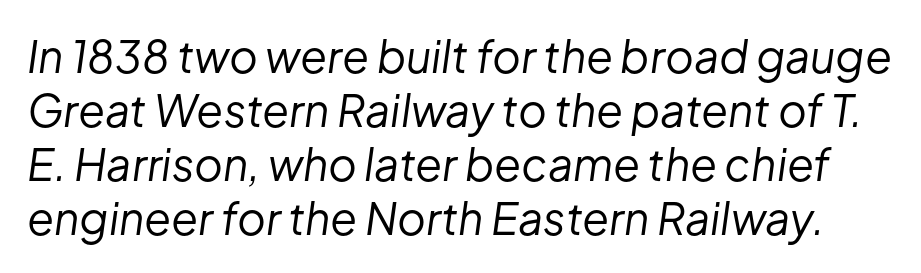
The image shows 44 px regular-weight type, italic (leaning right); set line spacing 1.23x, normal letter spacing, not underlined; low stroke contrast and a medium x-height.
